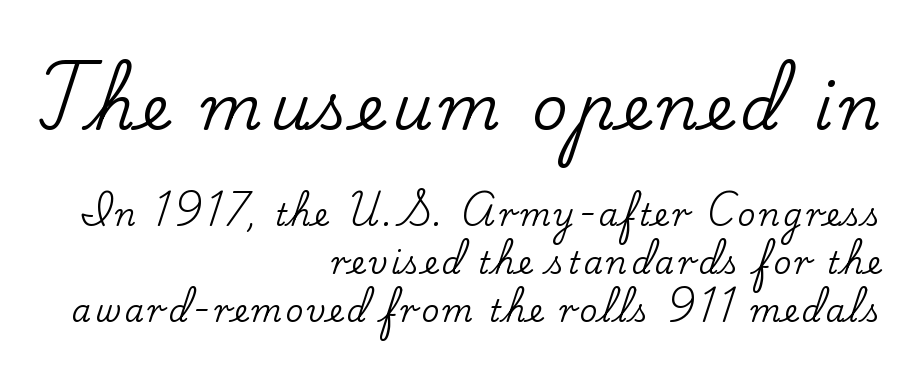
Q: Is the text italic (slanted)? A: Yes.
Q: Is the typeface a serif or a sans-serif typeface? A: Serif.
Q: Is the text underlined? A: No.
Q: How is the paragraph aligned? A: Right-aligned.
Q: Is the spacing between lines tight, normal or loose? A: Normal.
Q: Which block of text is set in a larger size, the first (top) or the second (bottom)? A: The first (top) one.
Q: Width (condensed, normal, or wide)? A: Normal.
Q: Stroke contrast? A: Low.
Q: x-height? A: Small.
Q: Monospaced? A: No.
